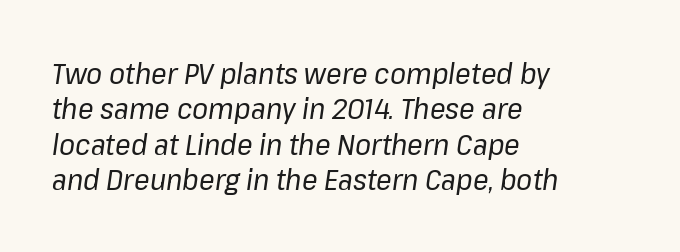
The image shows 29 px regular-weight type, italic (leaning right); set left-aligned, line spacing 1.22x, normal letter spacing, not underlined; low stroke contrast and a medium x-height.
